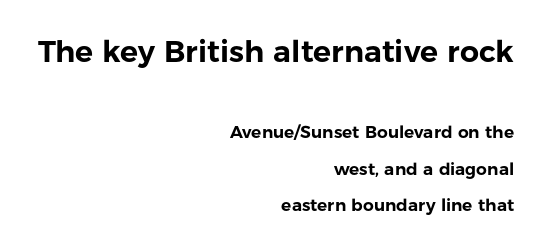
{"serif": "no", "italic": "no", "width": "normal", "stroke_contrast": "low", "x_height": "medium", "monospaced": "no", "underline": "no", "align": "right", "line_spacing": "loose", "line_spacing_ratio": 2.16, "letter_spacing": "normal", "letter_spacing_em": 0.0, "larger_block": "first", "size_ratio": 1.76, "glyph_px": 30}
